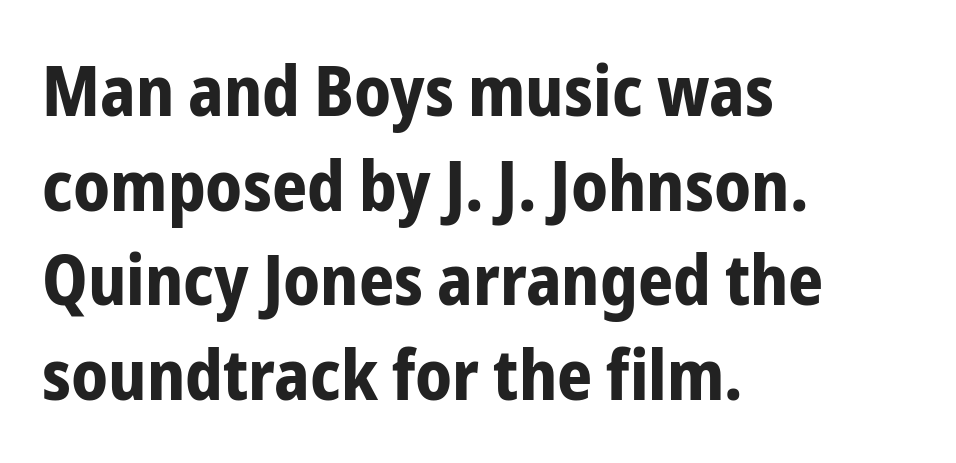
Q: Is the text bold? A: Yes.
Q: Is the text italic (slanted)? A: No, it is upright.
Q: Is the typeface a serif or a sans-serif typeface? A: Sans-serif.
Q: Is the text underlined? A: No.
Q: How is the paragraph aligned? A: Left-aligned.
Q: Is the spacing between letters normal or unusually wide? A: Normal.
Q: Is the spacing between lines tight, normal or loose? A: Normal.
Q: Width (condensed, normal, or wide)? A: Condensed.
Q: Stroke contrast? A: Low.
Q: x-height? A: Medium.
Q: Monospaced? A: No.
